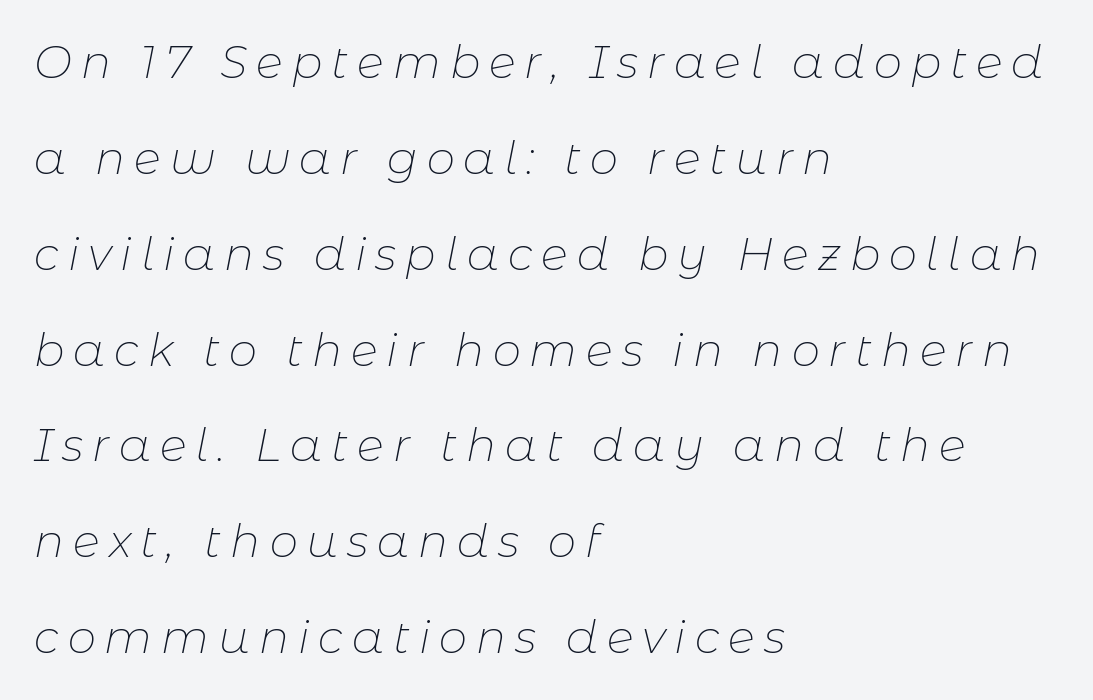
The image shows 45 px thin type, italic (leaning right); set left-aligned, loose line spacing (2.13x), unusually wide letter spacing (+0.2 em), not underlined; low stroke contrast and a medium x-height.
